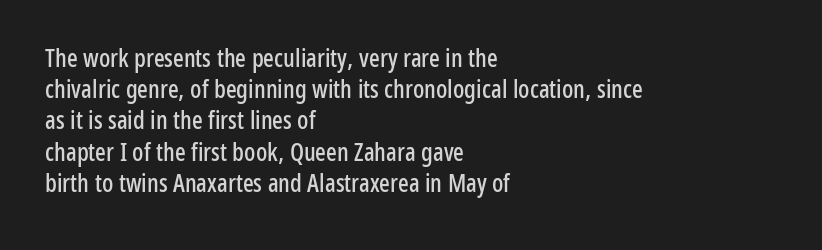
The image shows 25 px text type, upright; set left-aligned, normal line spacing (1.25x), normal letter spacing, not underlined.
